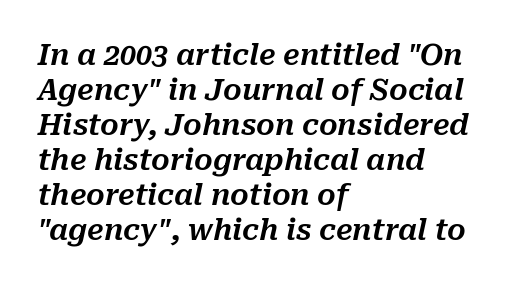
Leftover space on each line is placed entirely after the last word. Only glyphs here, with clear space below each row. Spacing verdict: proportional, widths tailored to each character. The letters are slanted; this is an italic face.
